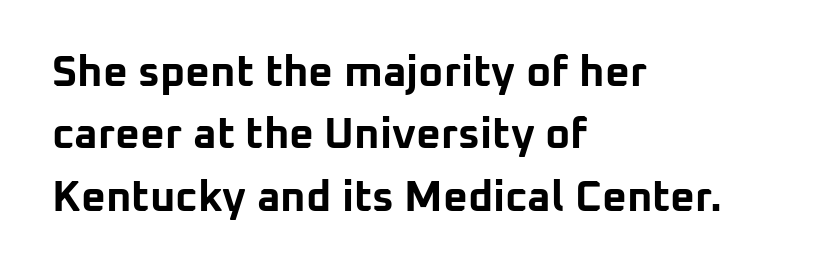
The image shows 43 px bold sans-serif type, upright; set left-aligned, normal line spacing (1.45x), normal letter spacing, not underlined; low stroke contrast and a medium x-height.
